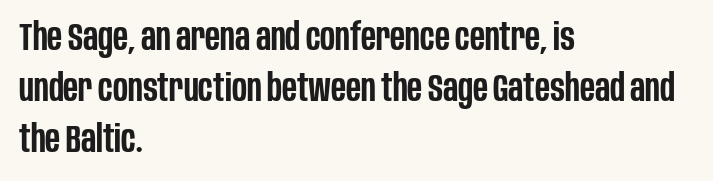
Nobody touched the tracking dial on this one. The passage shown stacks its lines at a standard gap. Italic? Not at all — the glyphs are vertical. A typesetter would call this proportional, since set widths differ per character. Serifs: no, the terminals of the letterforms are clean.
